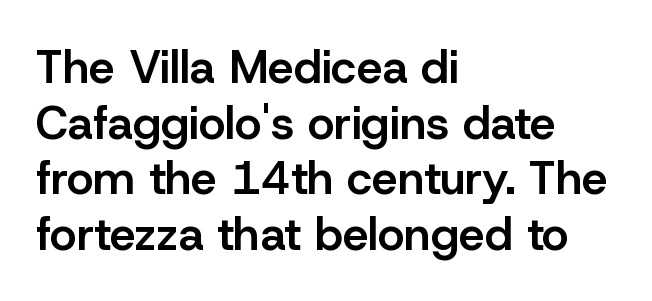
The image shows 46 px semibold sans-serif type, upright; set left-aligned, line spacing 1.21x, normal letter spacing, not underlined; low stroke contrast and a medium x-height.
